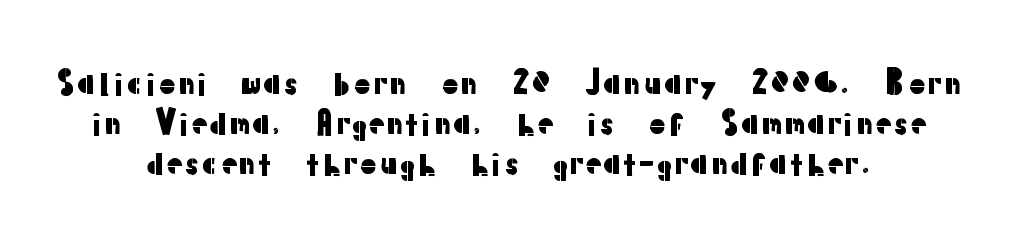
Vertical strokes here are truly vertical. There is no visible air inserted between adjacent glyphs. The vertical gap from one line to the next is medium. Short and long lines alike share a common midpoint. Rule under the text: the space is simply empty. Nope, no serifs anywhere on these letters.
